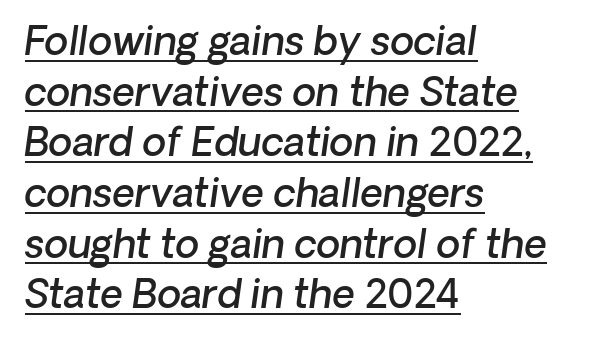
Q: Is the text bold? A: Semi-bold.
Q: Is the typeface a serif or a sans-serif typeface? A: Sans-serif.
Q: Is the text underlined? A: Yes.
Q: How is the paragraph aligned? A: Left-aligned.
Q: Is the spacing between letters normal or unusually wide? A: Normal.
Q: Is the spacing between lines tight, normal or loose? A: Normal.
Q: Width (condensed, normal, or wide)? A: Normal.
Q: Stroke contrast? A: Low.
Q: x-height? A: Medium.
Q: Monospaced? A: No.
